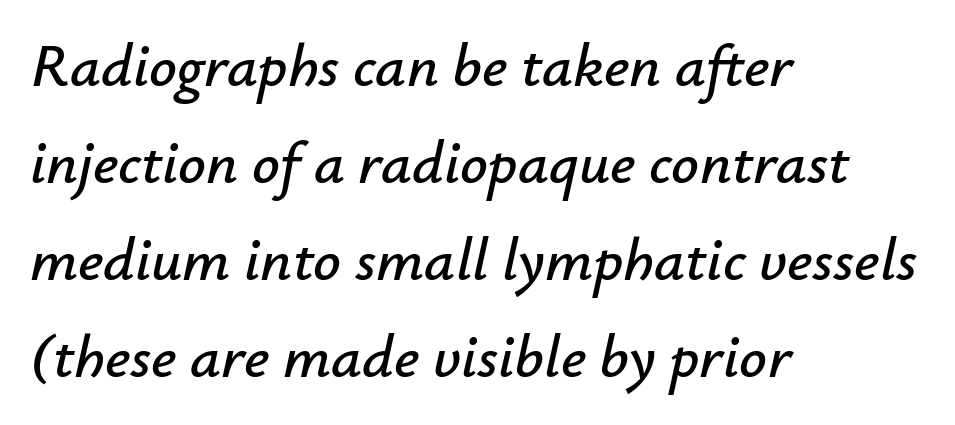
Where is the straight margin? On the left. A typesetter would call this leading conventional body-copy spacing. Honestly, the letter spacing is just normal — you wouldn't notice it. Glance below the letters and you will spot only blank space. The rendering applies a slant to the glyphs.
